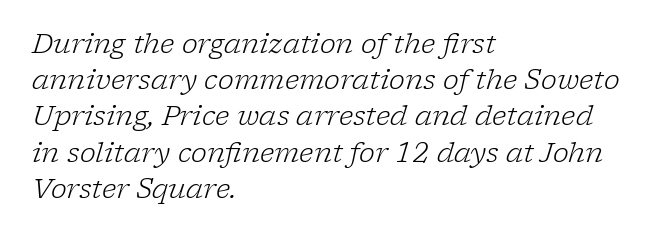
Q: Is the text bold? A: No.
Q: Is the text italic (slanted)? A: Yes, it leans right by about 17 degrees.
Q: Is the text underlined? A: No.
Q: How is the paragraph aligned? A: Left-aligned.
Q: Is the spacing between letters normal or unusually wide? A: Normal.
Q: Is the spacing between lines tight, normal or loose? A: Normal.
